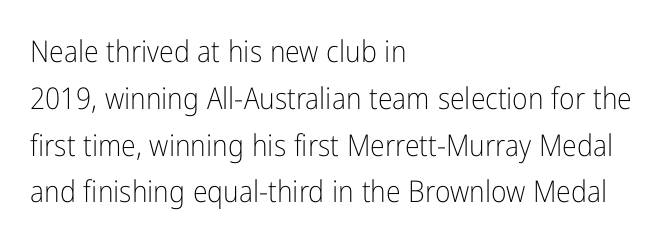
The image shows 30 px light, condensed sans-serif type, upright; set left-aligned, normal line spacing (1.56x), normal letter spacing, not underlined; low stroke contrast and a medium x-height.
